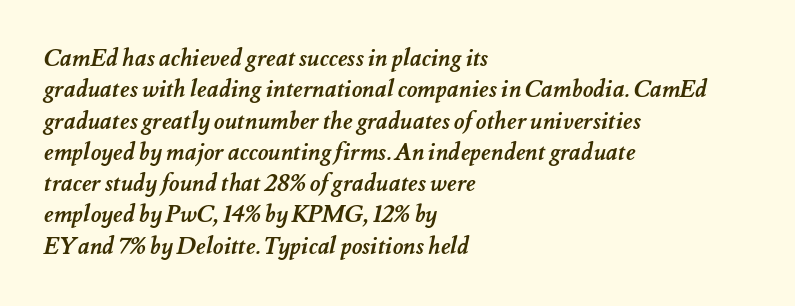
The image shows 23 px bold type; set left-aligned, normal line spacing (1.36x), normal letter spacing, not underlined.
